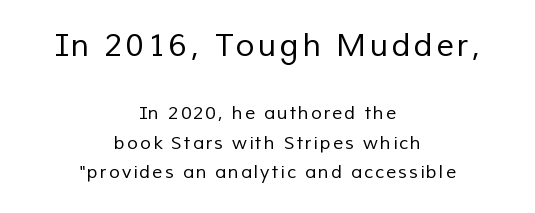
Large over small — that's the arrangement of the two blocks here. Leftover space on each line is divided equally before and after the words. The strokes carry an ordinary text weight at most. Horizontal bands of white between lines are of average thickness. Only glyphs here, with clear space below each row.
